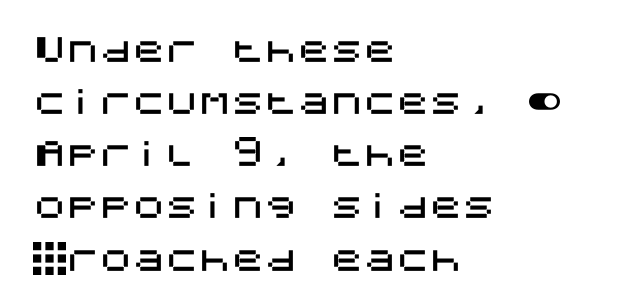
The image shows 33 px sans-serif type, upright; set left-aligned, normal line spacing (1.58x), normal letter spacing, not underlined; medium stroke contrast and a large x-height.
